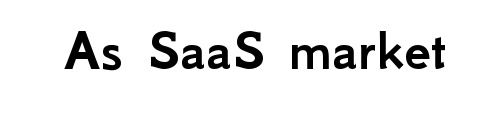
Q: Is the text italic (slanted)? A: No, it is upright.
Q: Is the typeface a serif or a sans-serif typeface? A: Sans-serif.
Q: Is the text underlined? A: No.
Q: Is the spacing between letters normal or unusually wide? A: Normal.
Q: Width (condensed, normal, or wide)? A: Normal.
Q: Stroke contrast? A: Low.
Q: x-height? A: Small.
Q: Monospaced? A: No.
